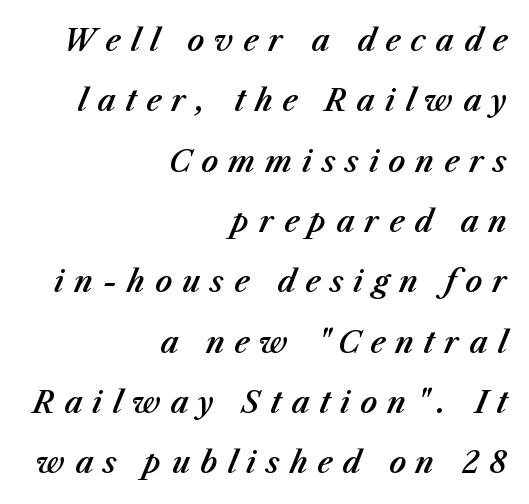
Short note: letters widely spaced. Is there much room between lines? Yes — plenty of vertical air separates them. Each row of text sits above clean, open space. These lines are rendered in a variable-pitch font.
